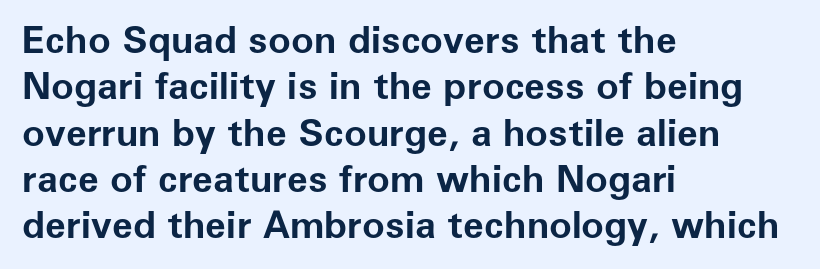
The image shows 38 px bold sans-serif type, upright; set left-aligned, line spacing 1.22x, normal letter spacing, not underlined; low stroke contrast and a medium x-height.
